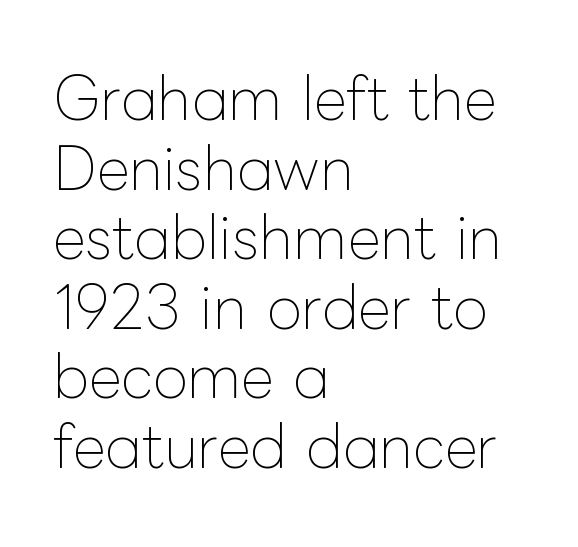
The image shows 57 px thin type, upright; set left-aligned, line spacing 1.22x, normal letter spacing, not underlined; low stroke contrast and a medium x-height.
